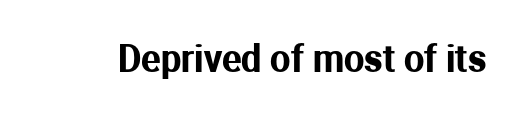
Q: Is the text italic (slanted)? A: No, it is upright.
Q: Is the typeface a serif or a sans-serif typeface? A: Sans-serif.
Q: Is the text underlined? A: No.
Q: Is the spacing between letters normal or unusually wide? A: Normal.
Q: Width (condensed, normal, or wide)? A: Normal.
Q: Stroke contrast? A: Medium.
Q: x-height? A: Medium.
Q: Monospaced? A: No.
